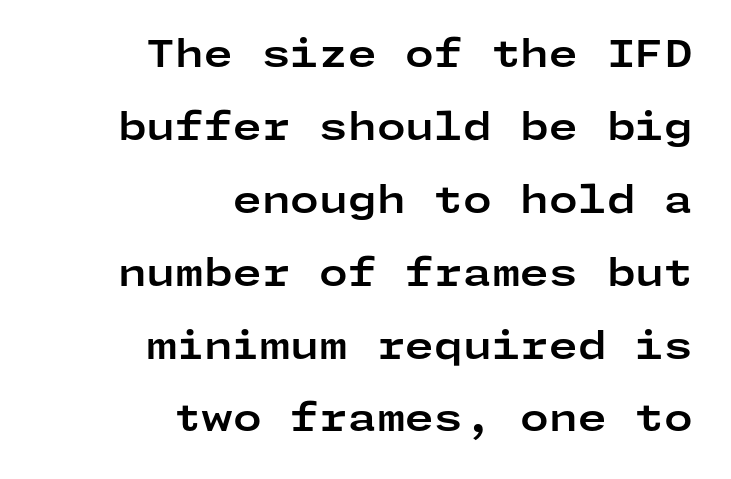
Here the glyphs are tracked normally, forming tight word shapes. Typographic density is high because the face is bold. The baseline area is clear. In terms of letterform style, serifs are entirely absent. Compared with typical paragraphs, the rows here are farther apart. Posture: upright roman.
